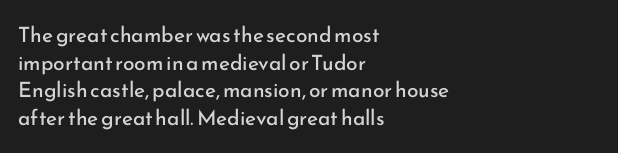
The image shows 21 px text type, upright; set left-aligned, normal line spacing (1.32x), normal letter spacing, not underlined.
